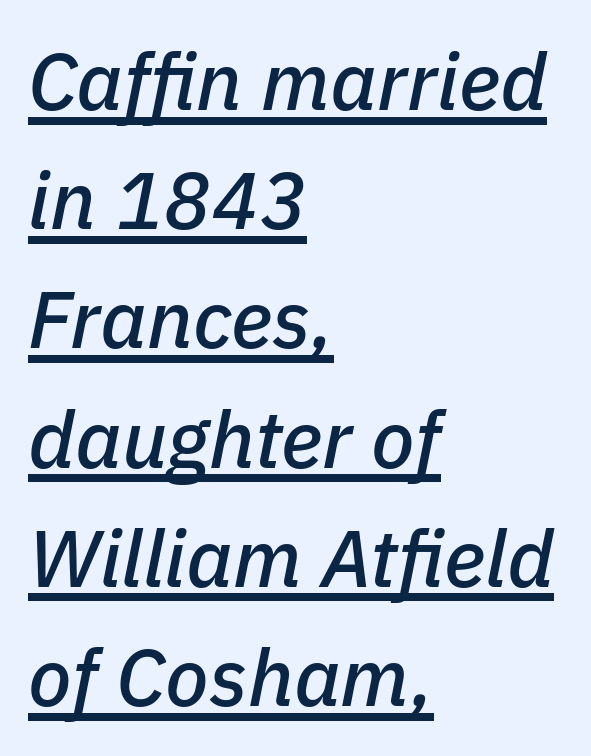
{"italic": "yes", "lean": "right", "slant_degrees": 11, "width": "normal", "stroke_contrast": "low", "x_height": "medium", "monospaced": "no", "underline": "yes", "align": "left", "line_spacing": "normal", "line_spacing_ratio": 1.49, "letter_spacing": "normal", "letter_spacing_em": 0.0, "glyph_px": 80}
